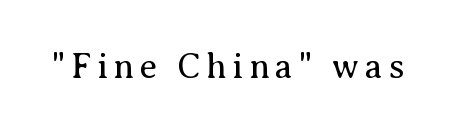
{"serif": "yes", "italic": "no", "bold": "no", "weight": "regular", "width": "normal", "stroke_contrast": "medium", "x_height": "medium", "monospaced": "no", "underline": "no", "glyph_px": 35}
